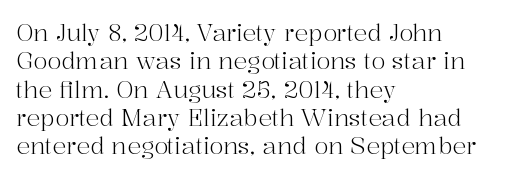
Nobody touched the tracking dial on this one. Visually the block forms a straight wall on the left and a jagged coastline on the right. Posture: upright roman. Beneath every word, the page is bare.
